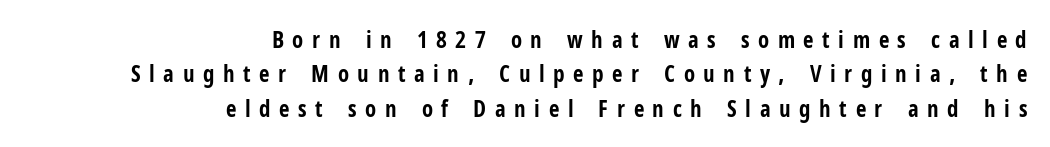
Style check: upright. The words here are not underlined. Honestly, the letter spacing is so wide it's the main thing you notice. Pretty heavy lettering here — definitely bold.
